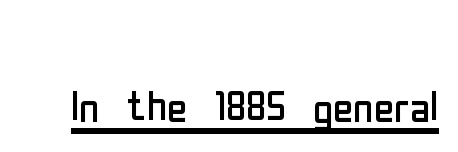
Weight class: somewhere from thin through regular. Looks like regular typesetting: each glyph gets only the width it needs. Does the lettering tilt? It doesn't — this is upright. Caption: lettering with a line underneath. A sans-serif font was chosen for this passage. The line texture is even and compact thanks to regular tracking.
